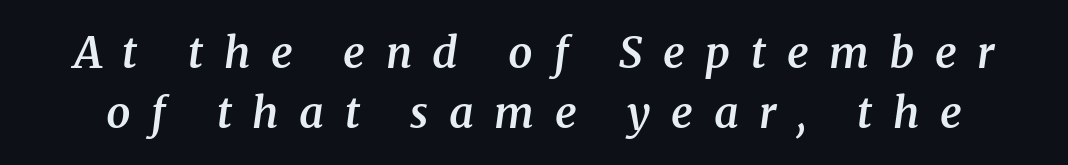
The image shows 43 px semibold serif type, italic (leaning right); set normal line spacing (1.39x), unusually wide letter spacing (+0.48 em), not underlined; medium stroke contrast and a medium x-height.
